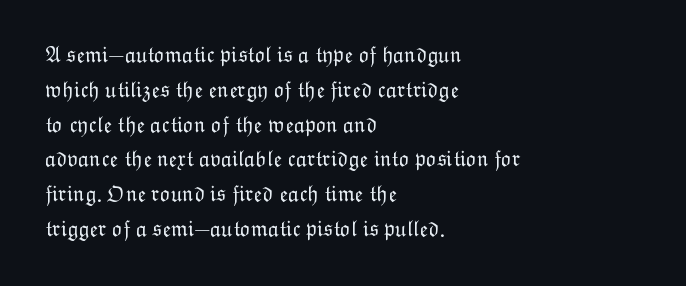
{"italic": "no", "bold": "no", "underline": "no", "align": "left", "line_spacing": "normal", "line_spacing_ratio": 1.58, "letter_spacing": "normal", "letter_spacing_em": 0.0, "glyph_px": 22}
